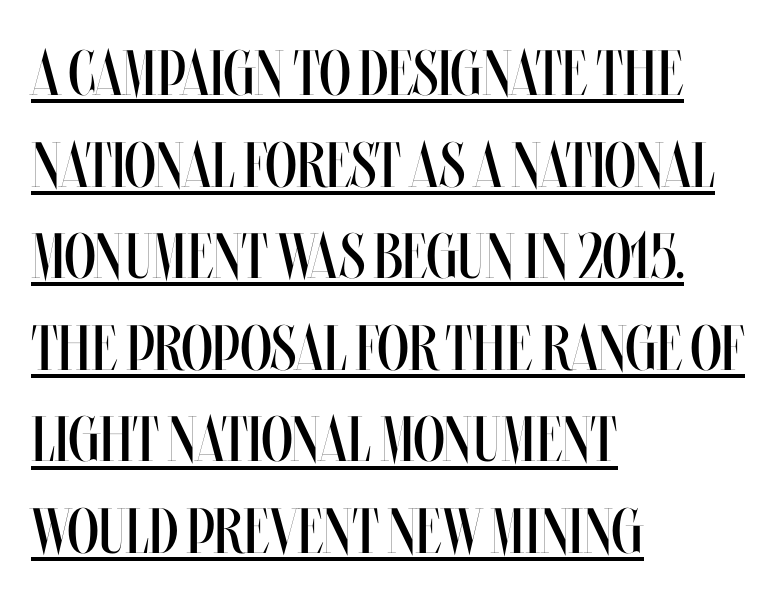
Line starts are locked; line ends wander. The gaps between neighbouring characters are ordinary and unremarkable. The cut favours lightness, reaching ordinary text weight at its darkest. Proportional: the letters do not fall into vertical columns. What's the leading like? Ordinary, nothing unusual. Nope, not italic — everything's standing straight.
